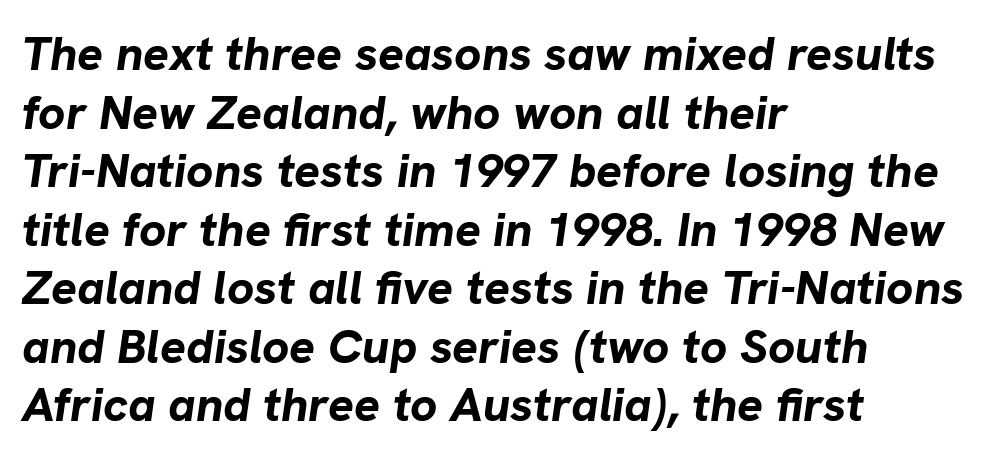
Italic? Definitely — the glyphs are oblique. There is no visible air inserted between adjacent glyphs. Layout note: lines flush left. Note the varied advance widths — an 'i' is clearly narrower than an 'm'. Letters rest on an invisible, unmarked baseline. Stroke thickness is high; the sample reads as a true bold.
